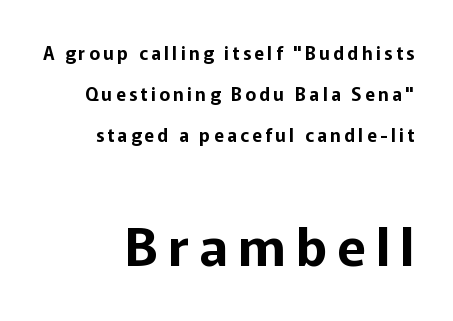
The image shows 53 px sans-serif type, upright; set right-aligned, loose line spacing (2.27x), not underlined; the second (bottom) block is 2.94x larger; low stroke contrast and a medium x-height.
